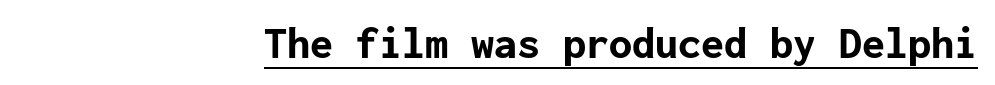
{"serif": "no", "italic": "no", "bold": "yes", "weight": "bold", "width": "normal", "stroke_contrast": "low", "x_height": "medium", "underline": "yes", "align": "right", "letter_spacing": "normal", "letter_spacing_em": 0.0, "glyph_px": 46}
